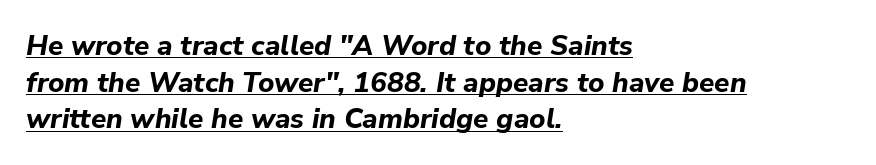
{"italic": "yes", "lean": "right", "slant_degrees": 9, "bold": "yes", "weight": "bold", "width": "normal", "stroke_contrast": "low", "x_height": "medium", "monospaced": "no", "underline": "yes", "align": "left", "line_spacing": "normal", "line_spacing_ratio": 1.31, "letter_spacing": "normal", "letter_spacing_em": 0.0, "glyph_px": 28}
